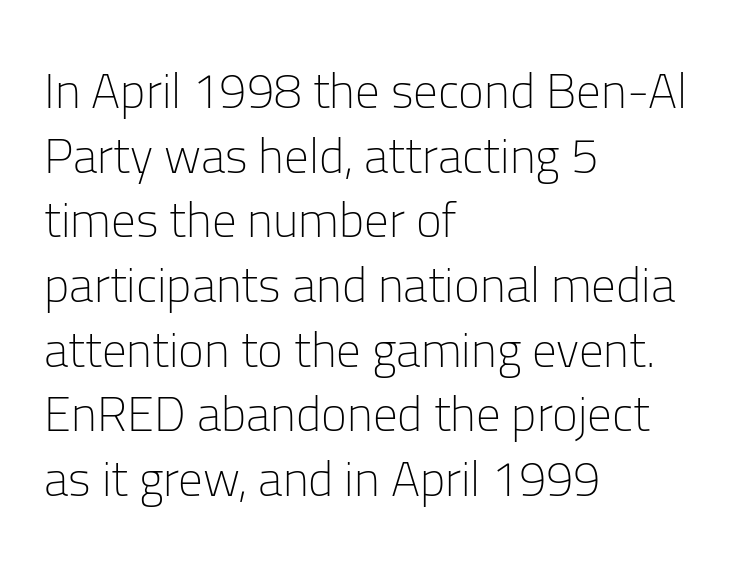
Q: Is the text bold? A: No.
Q: Is the text italic (slanted)? A: No, it is upright.
Q: Is the typeface a serif or a sans-serif typeface? A: Sans-serif.
Q: Is the text underlined? A: No.
Q: How is the paragraph aligned? A: Left-aligned.
Q: Is the spacing between letters normal or unusually wide? A: Normal.
Q: Is the spacing between lines tight, normal or loose? A: Normal.
Q: Width (condensed, normal, or wide)? A: Normal.
Q: Stroke contrast? A: Low.
Q: x-height? A: Medium.
Q: Monospaced? A: No.
